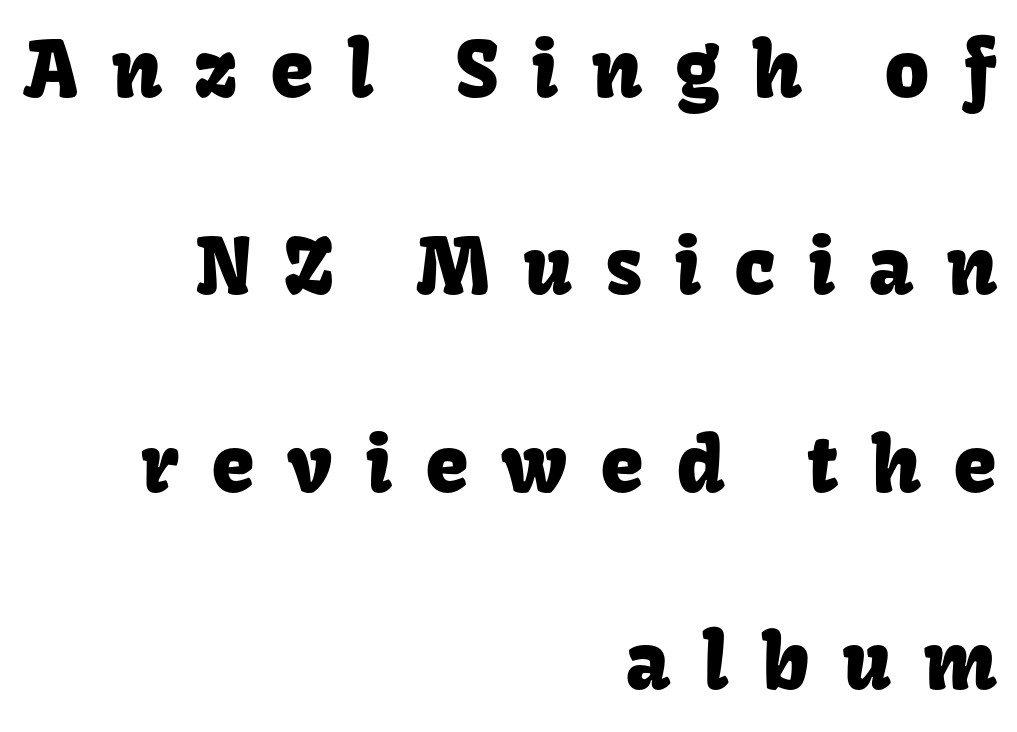
The image shows 79 px sans-serif type, upright; set right-aligned, loose line spacing (2.5x), unusually wide letter spacing (+0.41 em), not underlined; low stroke contrast and a medium x-height.
